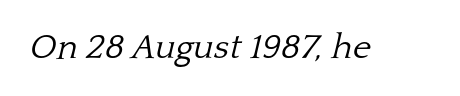
Q: Is the text bold? A: No.
Q: Is the text italic (slanted)? A: Yes, it leans right by about 13 degrees.
Q: Is the typeface a serif or a sans-serif typeface? A: Serif.
Q: Is the text underlined? A: No.
Q: Is the spacing between letters normal or unusually wide? A: Normal.
Q: Width (condensed, normal, or wide)? A: Normal.
Q: Stroke contrast? A: Low.
Q: x-height? A: Medium.
Q: Monospaced? A: No.
